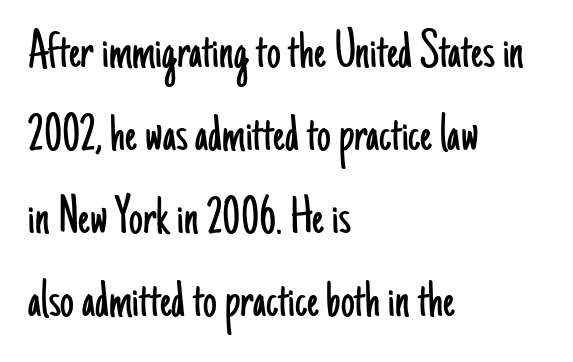
Q: Is the text bold? A: No.
Q: Is the text italic (slanted)? A: No, it is upright.
Q: Is the typeface a serif or a sans-serif typeface? A: Sans-serif.
Q: Is the text underlined? A: No.
Q: How is the paragraph aligned? A: Left-aligned.
Q: Is the spacing between letters normal or unusually wide? A: Normal.
Q: Is the spacing between lines tight, normal or loose? A: Normal.
Q: Width (condensed, normal, or wide)? A: Condensed.
Q: Stroke contrast? A: Low.
Q: x-height? A: Small.
Q: Monospaced? A: No.
